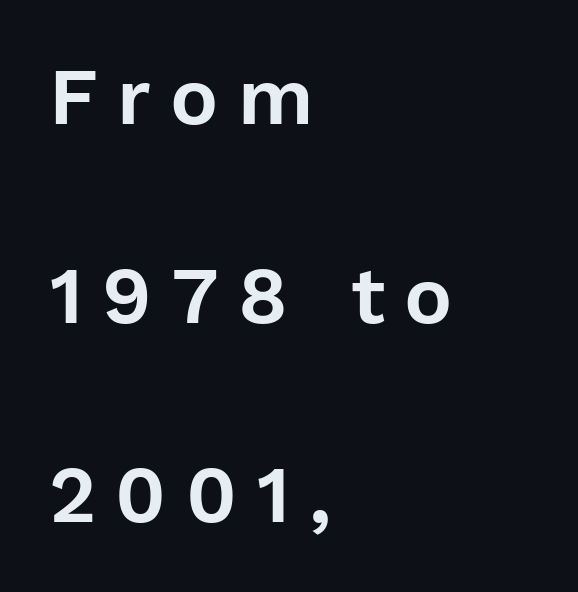
Q: Is the text italic (slanted)? A: No, it is upright.
Q: Is the typeface a serif or a sans-serif typeface? A: Sans-serif.
Q: Is the text underlined? A: No.
Q: How is the paragraph aligned? A: Left-aligned.
Q: Is the spacing between letters normal or unusually wide? A: Unusually wide.
Q: Is the spacing between lines tight, normal or loose? A: Loose.
Q: Width (condensed, normal, or wide)? A: Normal.
Q: Stroke contrast? A: Low.
Q: x-height? A: Medium.
Q: Monospaced? A: No.
